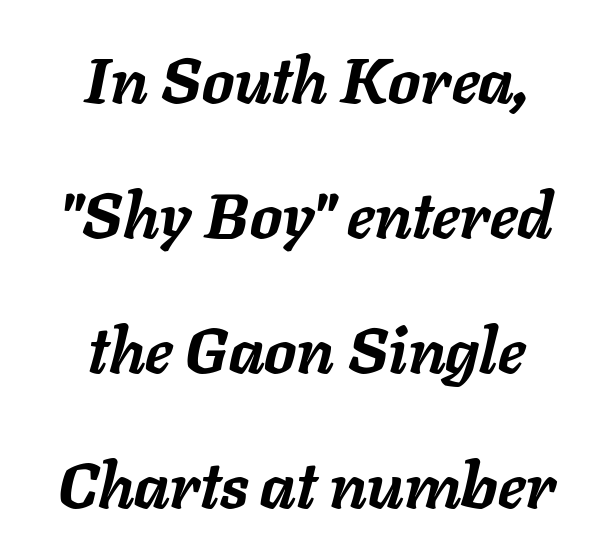
The image shows 64 px semibold type, italic (leaning right); set centered, loose line spacing (2.11x), normal letter spacing, not underlined; low stroke contrast and a medium x-height.
